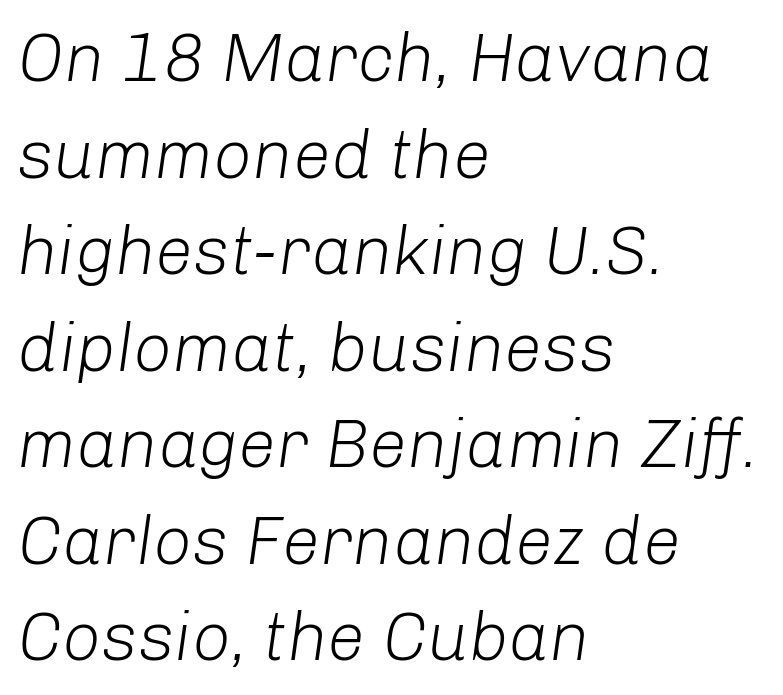
{"italic": "yes", "lean": "right", "slant_degrees": 8, "bold": "no", "weight": "light", "width": "normal", "stroke_contrast": "low", "x_height": "medium", "monospaced": "no", "underline": "no", "align": "left", "line_spacing": "normal", "line_spacing_ratio": 1.42, "letter_spacing": "normal", "letter_spacing_em": 0.0, "glyph_px": 68}
